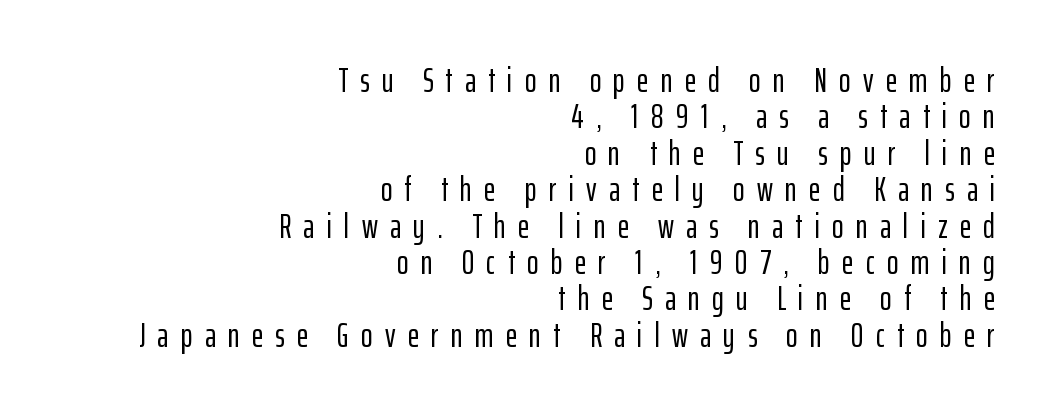
Stroke terminals: plain, sans-serif. Varying glyph widths throughout — classic text-font behaviour. Tightly led — the rows are bunched. Honestly, the letter spacing is so wide it's the main thing you notice. Every stem runs plumb, perpendicular to the baseline. These lines stack with their right ends in a neat column.
